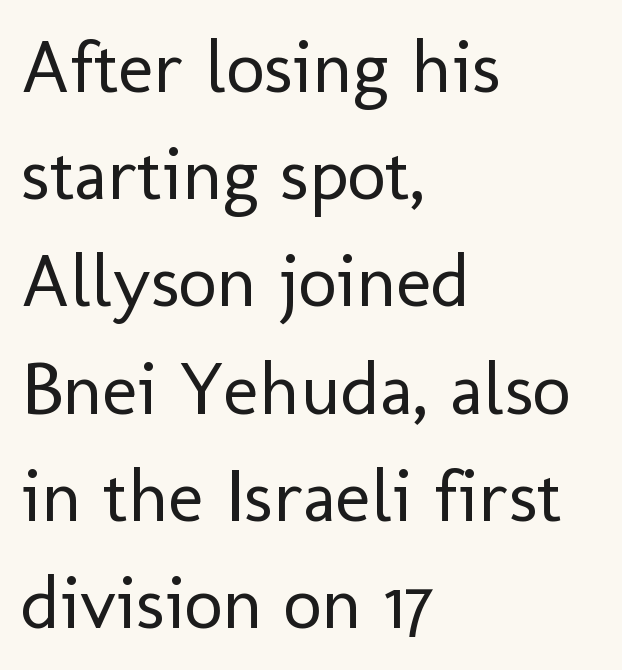
The image shows 75 px regular-weight sans-serif type, upright; set left-aligned, normal line spacing (1.43x), normal letter spacing, not underlined; low stroke contrast and a medium x-height.
